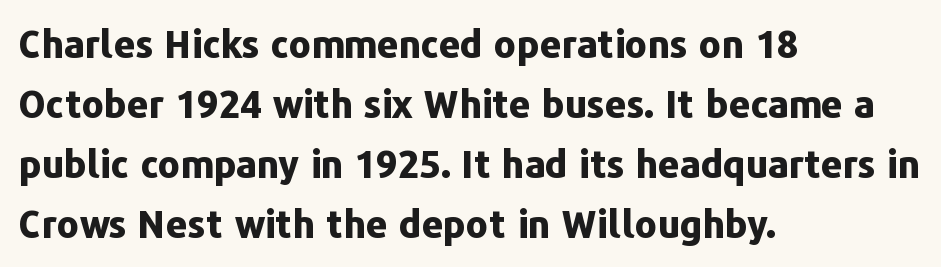
The image shows 38 px bold sans-serif type, upright; set left-aligned, normal line spacing (1.58x), normal letter spacing, not underlined; low stroke contrast and a medium x-height.
